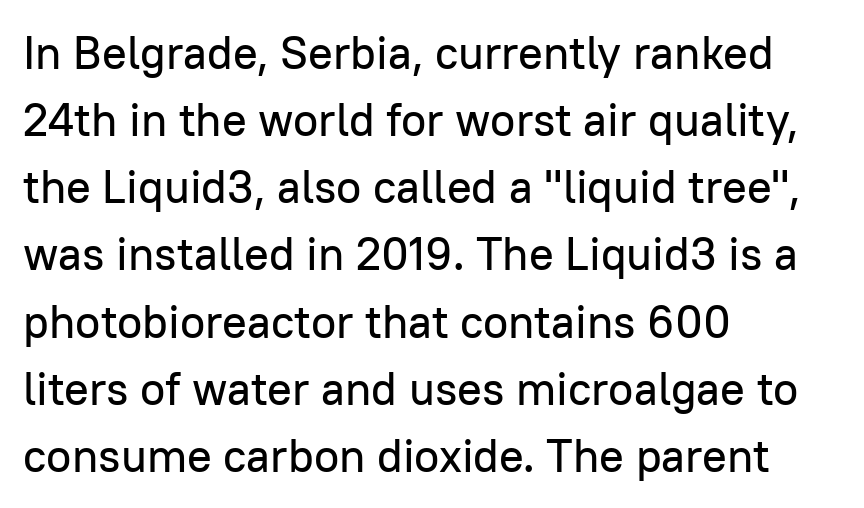
These lines are set flush left with a ragged right edge. Successive baselines arrive at the customary interval. The typography opts for an upright posture over an oblique one. To sum up the face: it is a sans, with no serifs. Decoration check: the copy has no underline.
